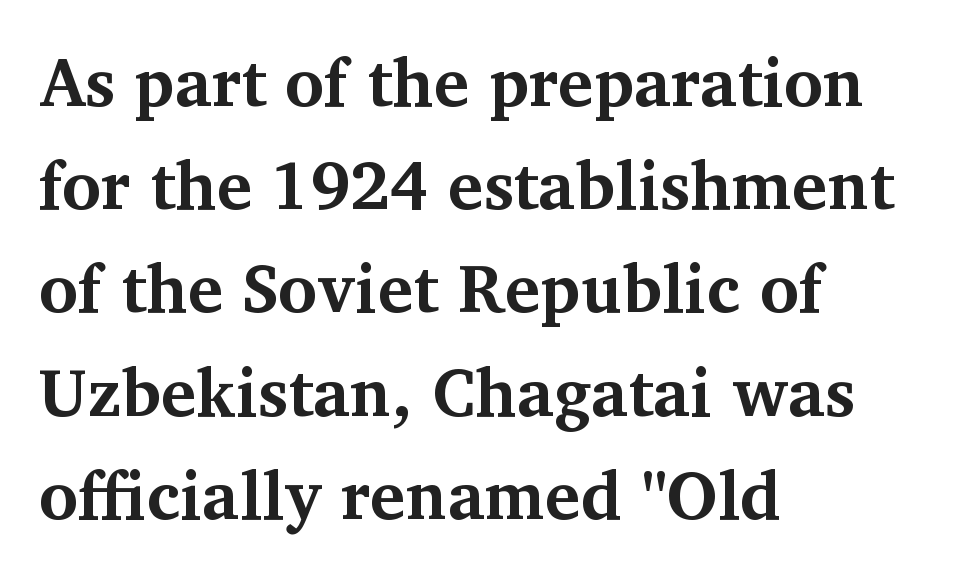
{"serif": "yes", "italic": "no", "bold": "yes", "weight": "bold", "width": "normal", "stroke_contrast": "medium", "x_height": "medium", "monospaced": "no", "underline": "no", "align": "left", "line_spacing": "normal", "line_spacing_ratio": 1.54, "letter_spacing": "normal", "letter_spacing_em": 0.0, "glyph_px": 67}
